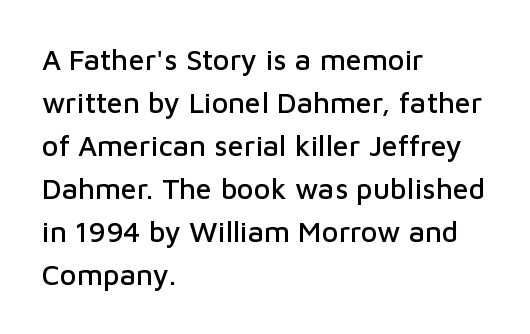
Nope, no serifs anywhere on these letters. If you drew a ruler down the left edge, every line would touch it. This is roman type, the default non-slanted kind. Plain, unruled lines of type.
